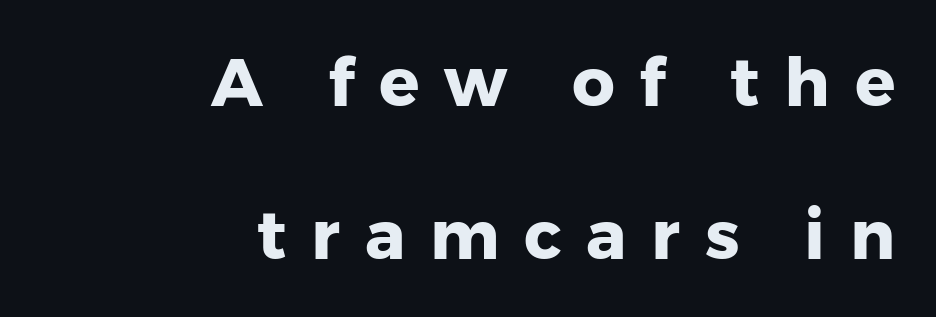
The image shows 67 px heavy sans-serif type, upright; set right-aligned, loose line spacing (2.28x), unusually wide letter spacing (+0.37 em), not underlined; low stroke contrast and a medium x-height.
